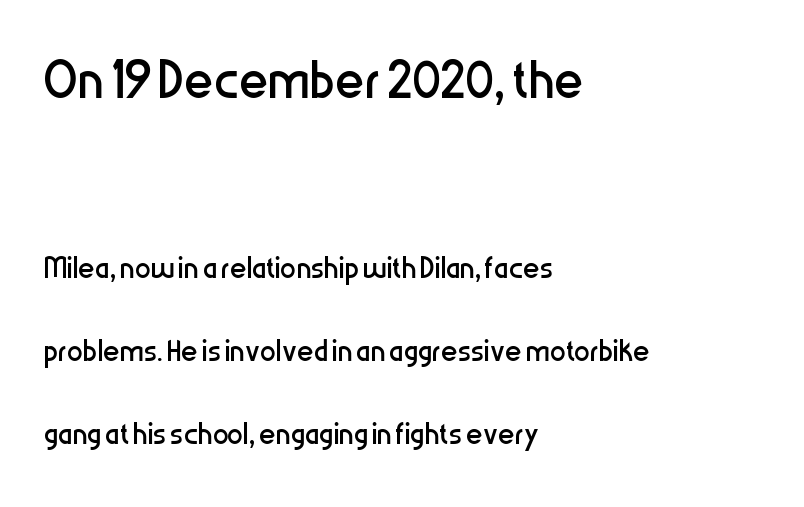
{"serif": "no", "italic": "no", "bold": "no", "weight": "regular", "width": "condensed", "stroke_contrast": "low", "x_height": "medium", "monospaced": "no", "underline": "no", "align": "left", "line_spacing": "loose", "line_spacing_ratio": 2.08, "letter_spacing": "normal", "letter_spacing_em": 0.0, "larger_block": "first", "size_ratio": 1.75, "glyph_px": 70}
